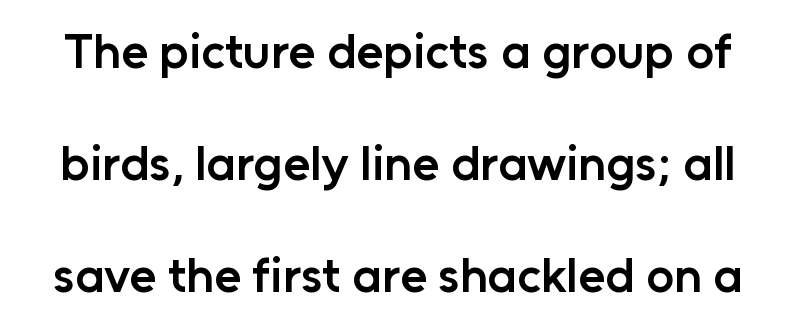
Q: Is the text bold? A: Semi-bold.
Q: Is the text italic (slanted)? A: No, it is upright.
Q: Is the typeface a serif or a sans-serif typeface? A: Sans-serif.
Q: Is the text underlined? A: No.
Q: Is the spacing between letters normal or unusually wide? A: Normal.
Q: Is the spacing between lines tight, normal or loose? A: Loose.
Q: Width (condensed, normal, or wide)? A: Normal.
Q: Stroke contrast? A: Low.
Q: x-height? A: Medium.
Q: Monospaced? A: No.
